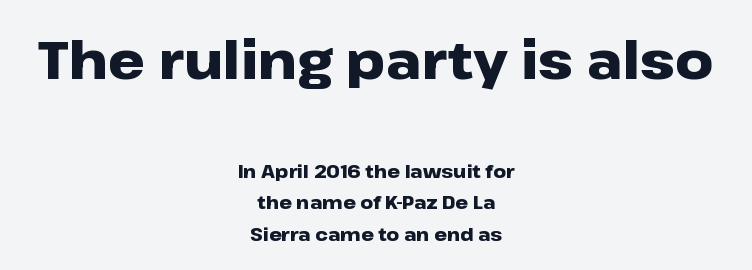
Q: Is the text bold? A: Yes.
Q: Is the text italic (slanted)? A: No, it is upright.
Q: Is the typeface a serif or a sans-serif typeface? A: Sans-serif.
Q: Is the text underlined? A: No.
Q: How is the paragraph aligned? A: Centered.
Q: Is the spacing between letters normal or unusually wide? A: Normal.
Q: Which block of text is set in a larger size, the first (top) or the second (bottom)? A: The first (top) one.
Q: Width (condensed, normal, or wide)? A: Wide.
Q: Stroke contrast? A: Low.
Q: x-height? A: Medium.
Q: Monospaced? A: No.
